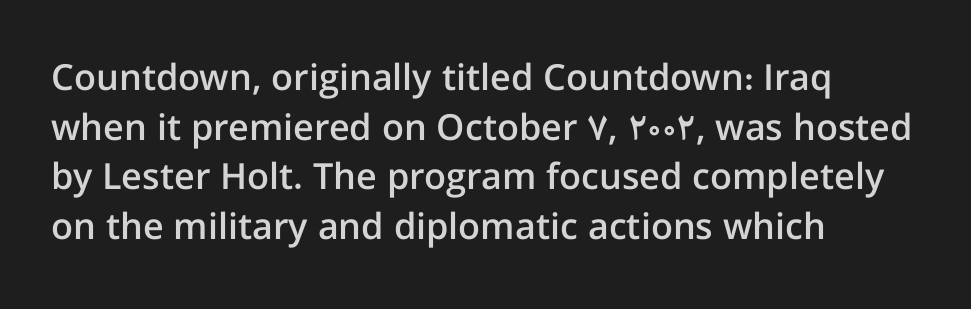
{"serif": "no", "italic": "no", "bold": "semi", "weight": "semibold", "width": "normal", "stroke_contrast": "low", "x_height": "medium", "monospaced": "no", "underline": "no", "align": "left", "line_spacing": "normal", "line_spacing_ratio": 1.38, "letter_spacing": "normal", "letter_spacing_em": 0.0, "glyph_px": 36}
